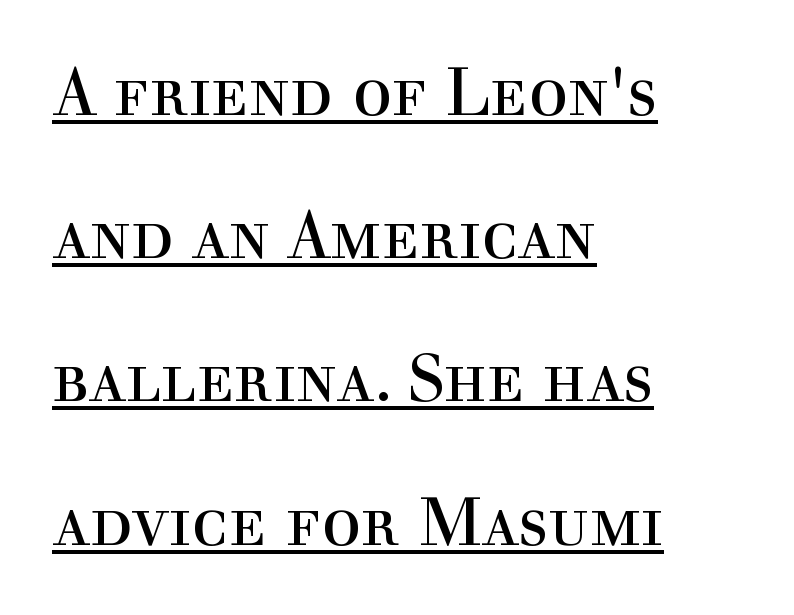
{"serif": "yes", "italic": "no", "bold": "no", "weight": "regular", "width": "normal", "x_height": "medium", "monospaced": "no", "underline": "yes", "align": "left", "line_spacing": "loose", "line_spacing_ratio": 2.17, "letter_spacing": "normal", "letter_spacing_em": 0.0, "glyph_px": 66}
